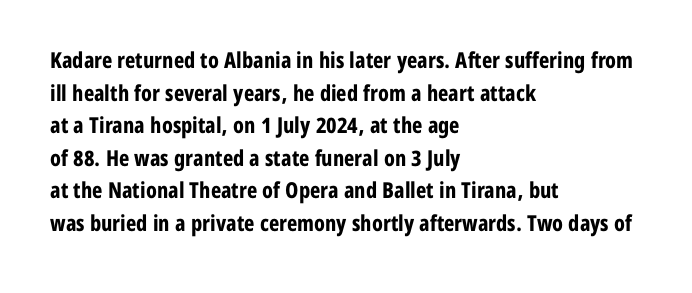
The letters stand straight up with perfectly vertical stems. Vertical spacing — default. Beneath every word, the page is bare. Typeset ragged right — the left edge is the straight one.
